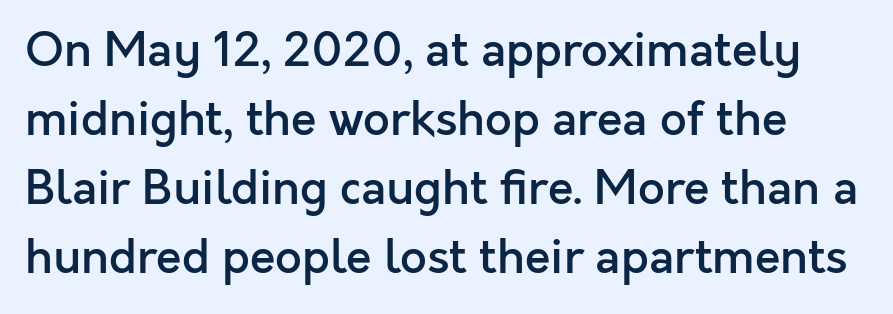
Quick note: not italic, upright. Underline: absent. The letters advance in unequal steps, a hallmark of proportional type. The rows are spaced the way most documents space them. Strokes here are thickened, but only to semibold level.
